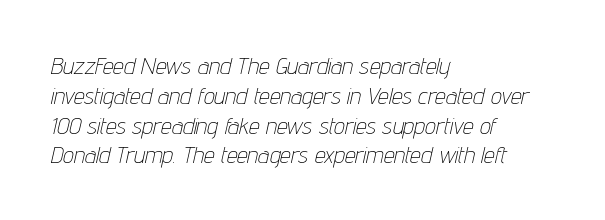
Q: Is the text bold? A: No.
Q: Is the text italic (slanted)? A: Yes, it leans right by about 12 degrees.
Q: Is the text underlined? A: No.
Q: How is the paragraph aligned? A: Left-aligned.
Q: Is the spacing between letters normal or unusually wide? A: Normal.
